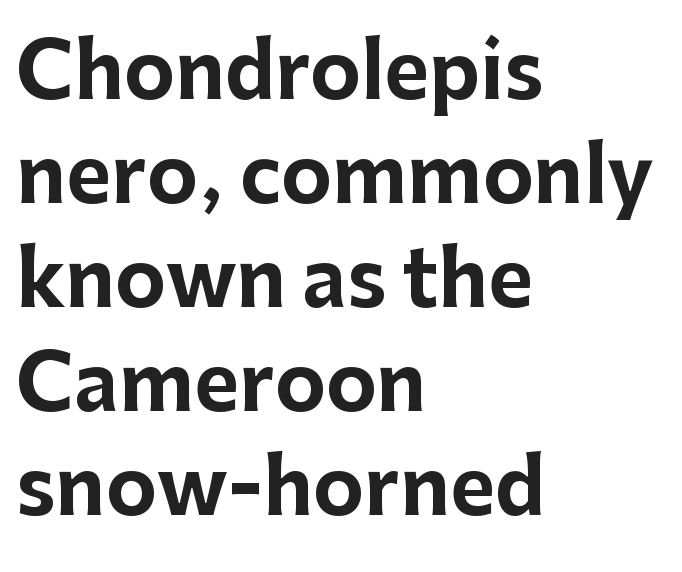
The image shows 77 px bold sans-serif type, upright; set left-aligned, normal line spacing (1.35x), normal letter spacing, not underlined; low stroke contrast and a medium x-height.
